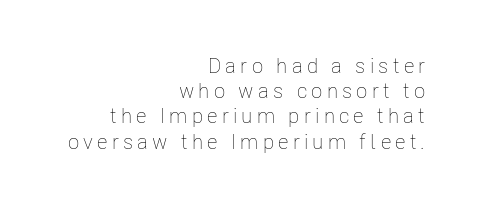
{"italic": "no", "bold": "no", "underline": "no", "align": "right", "line_spacing_ratio": 1.2, "letter_spacing": "wide", "letter_spacing_em": 0.2, "glyph_px": 21}
